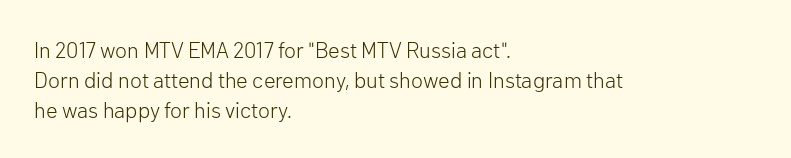
Reading down the column, the eye jumps a familiar distance to each next line. Left-aligned paragraph, ragged on the right. Check under the words: just untouched page. Nope, not italic — everything's standing straight.
